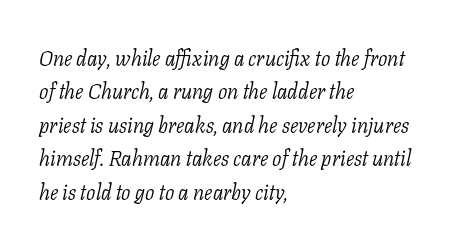
{"italic": "yes", "lean": "right", "slant_degrees": 11, "bold": "no", "underline": "no", "align": "left", "line_spacing": "normal", "line_spacing_ratio": 1.59, "letter_spacing": "normal", "letter_spacing_em": 0.0, "glyph_px": 21}
